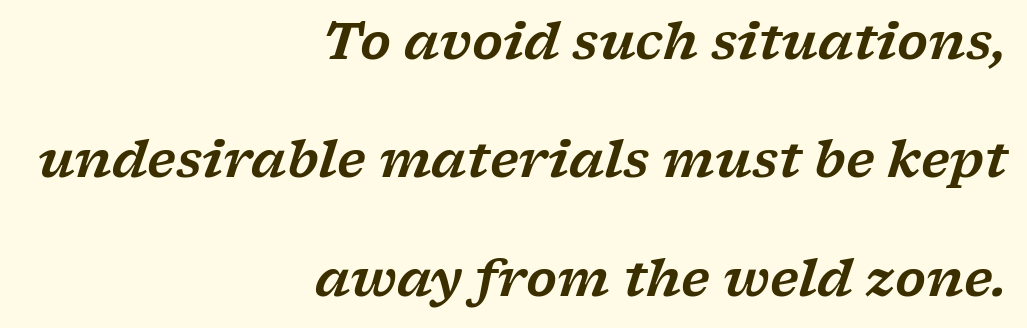
{"serif": "yes", "italic": "yes", "lean": "right", "slant_degrees": 17, "width": "wide", "stroke_contrast": "low", "x_height": "medium", "monospaced": "no", "underline": "no", "align": "right", "line_spacing": "loose", "line_spacing_ratio": 2.37, "letter_spacing": "normal", "letter_spacing_em": 0.0, "glyph_px": 50}
